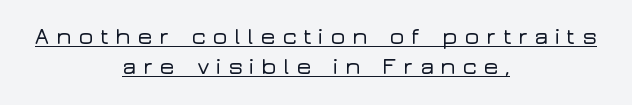
Q: Is the text italic (slanted)? A: No, it is upright.
Q: Is the text underlined? A: Yes.
Q: How is the paragraph aligned? A: Centered.
Q: Is the spacing between letters normal or unusually wide? A: Unusually wide.
Q: Is the spacing between lines tight, normal or loose? A: Normal.
